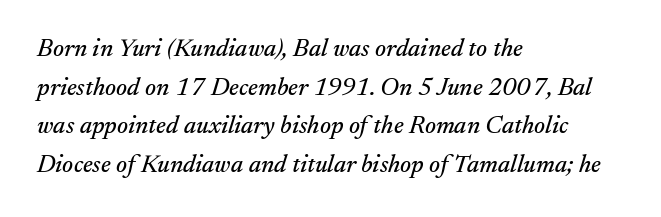
Q: Is the text italic (slanted)? A: Yes, it leans right by about 17 degrees.
Q: Is the text underlined? A: No.
Q: How is the paragraph aligned? A: Left-aligned.
Q: Is the spacing between letters normal or unusually wide? A: Normal.
Q: Is the spacing between lines tight, normal or loose? A: Normal.
